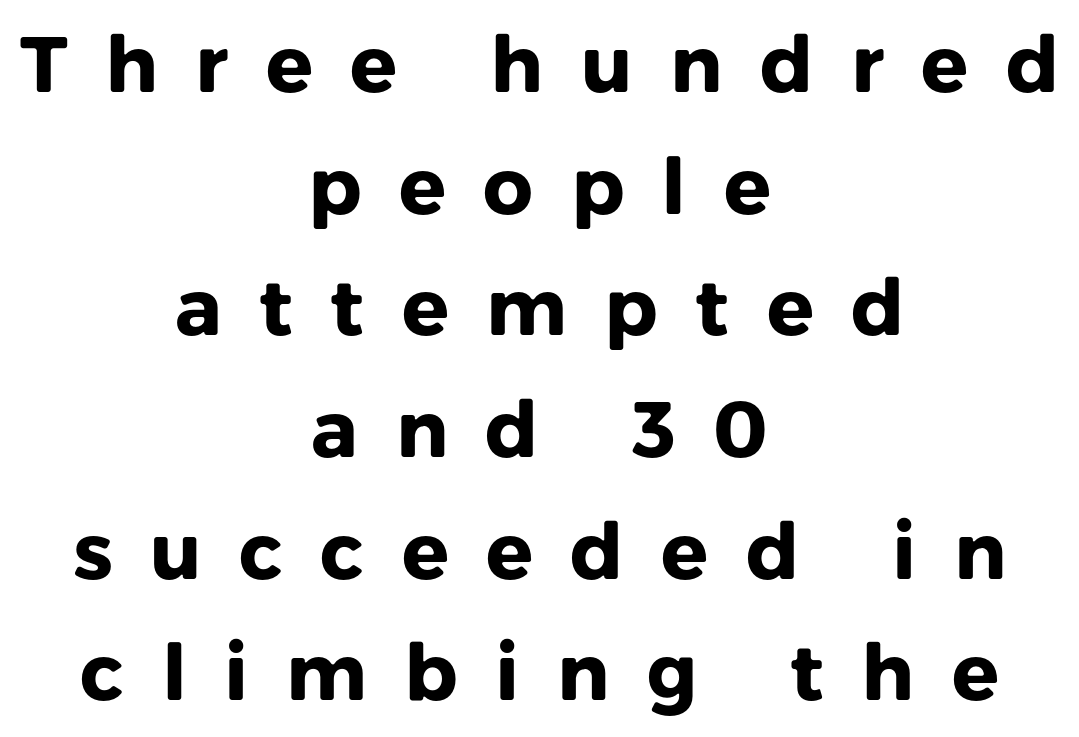
The image shows 78 px heavy sans-serif type, upright; set centered, normal line spacing (1.56x), unusually wide letter spacing (+0.48 em), not underlined; low stroke contrast and a medium x-height.
